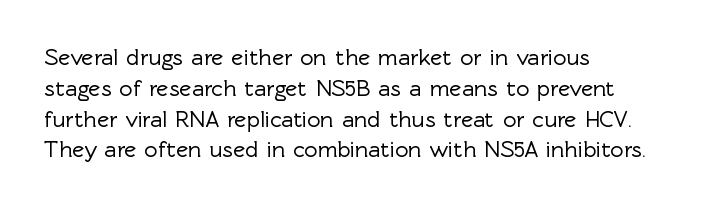
The glyphs are unaccompanied by any horizontal stroke below them. Quick note: not italic, upright. Each word holds together tightly as a unit, with standard inter-letter gaps. The paragraph shown leans on its left margin. Does the leading feel generous? No, just average.
